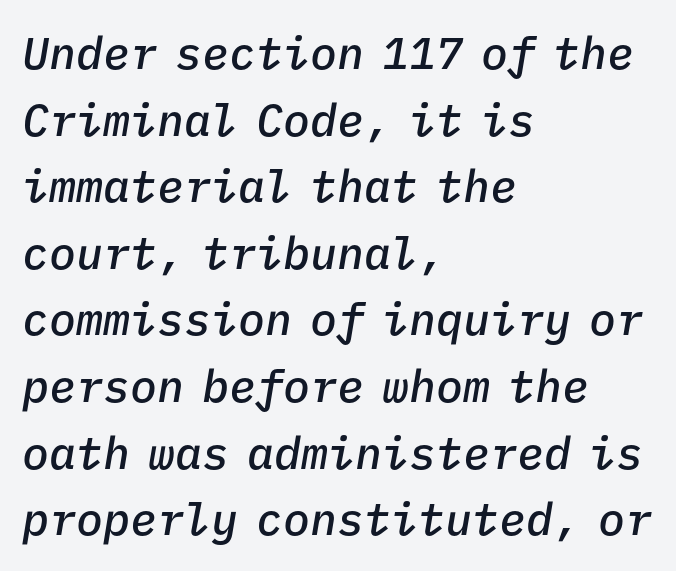
The rendering anchors every line to the left-hand side. Firm but not heavy-handed strokes: this text is semibold. Is this a fixed-width face? Yes — each glyph sits in an identical cell. Yep, that's italic — everything's leaning.
